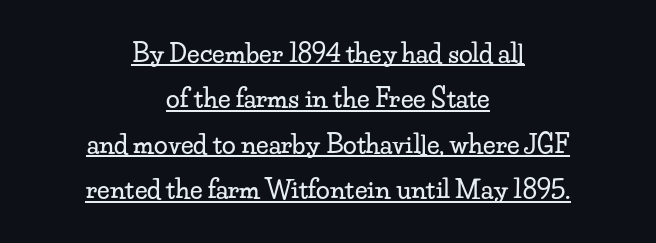
Q: Is the text italic (slanted)? A: No, it is upright.
Q: Is the text underlined? A: Yes.
Q: How is the paragraph aligned? A: Centered.
Q: Is the spacing between letters normal or unusually wide? A: Normal.
